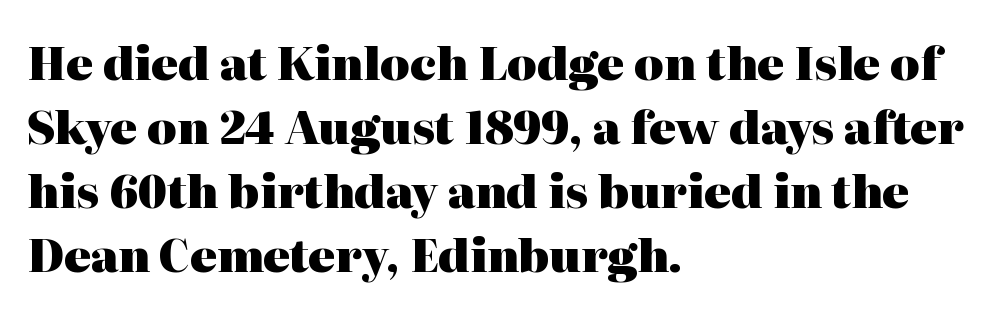
The image shows 45 px heavy serif type, upright; set left-aligned, normal line spacing (1.42x), normal letter spacing, not underlined; high stroke contrast and a medium x-height.
